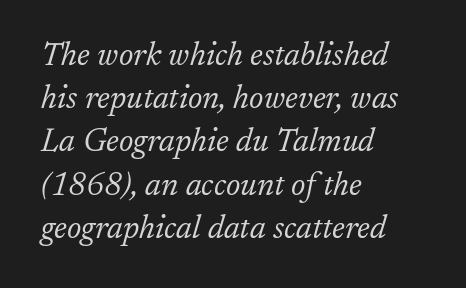
The image shows 32 px light serif type, italic (leaning right); set left-aligned, normal line spacing (1.35x), normal letter spacing, not underlined; low stroke contrast and a medium x-height.
